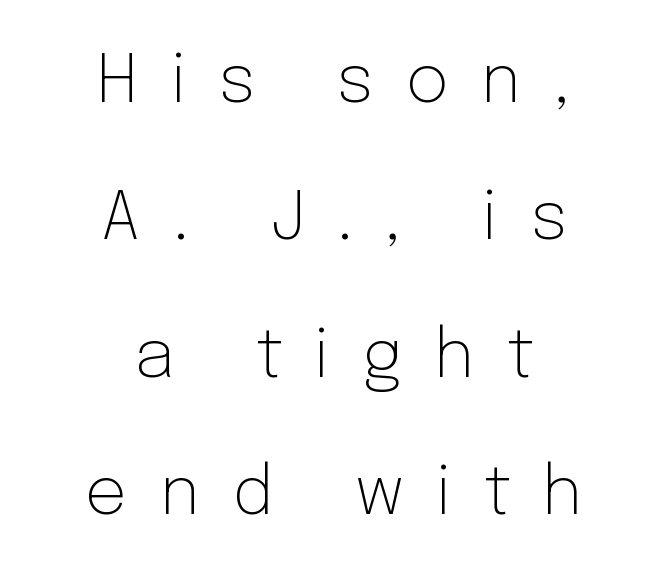
The image shows 67 px light sans-serif type, upright; set centered, loose line spacing (2.05x), unusually wide letter spacing (+0.48 em), not underlined; low stroke contrast and a medium x-height.
